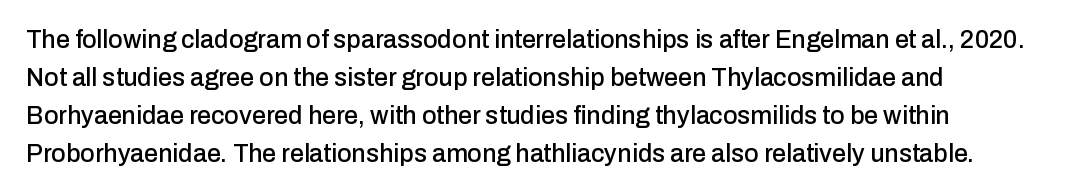
Plain, unruled lines of type. Each word holds together tightly as a unit, with standard inter-letter gaps. Every row of glyphs begins at an identical x-position on the left. Leading matches the norm, producing a regular column.
